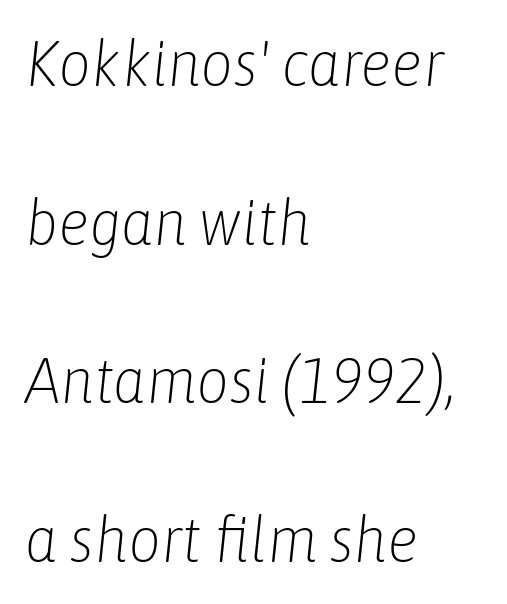
The image shows 64 px light, condensed type, italic (leaning right); set left-aligned, loose line spacing (2.48x), normal letter spacing, not underlined; low stroke contrast and a medium x-height.
